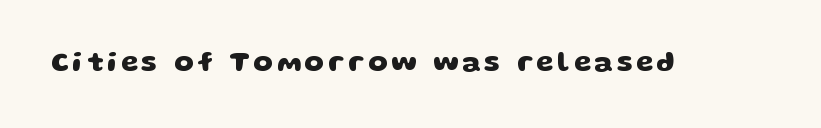
{"serif": "no", "bold": "yes", "weight": "heavy", "width": "wide", "stroke_contrast": "low", "x_height": "large", "monospaced": "no", "underline": "no", "glyph_px": 28}
